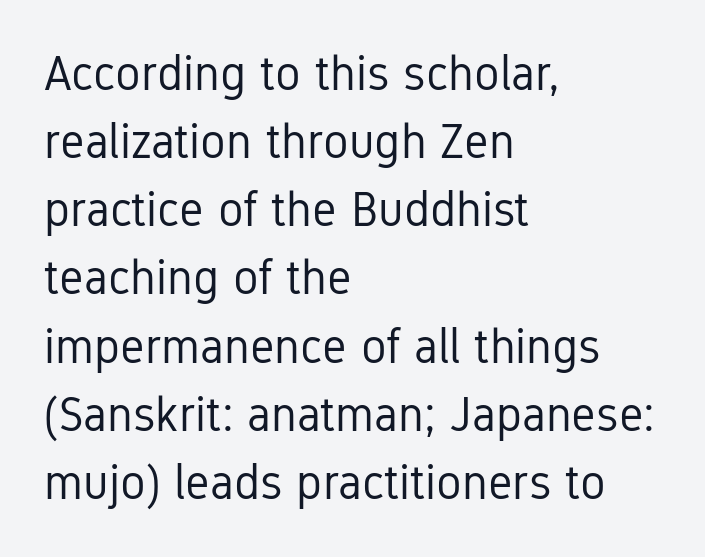
{"serif": "no", "italic": "no", "bold": "no", "weight": "regular", "width": "condensed", "stroke_contrast": "low", "x_height": "medium", "monospaced": "no", "underline": "no", "align": "left", "line_spacing": "normal", "line_spacing_ratio": 1.42, "letter_spacing": "normal", "letter_spacing_em": 0.0, "glyph_px": 48}
